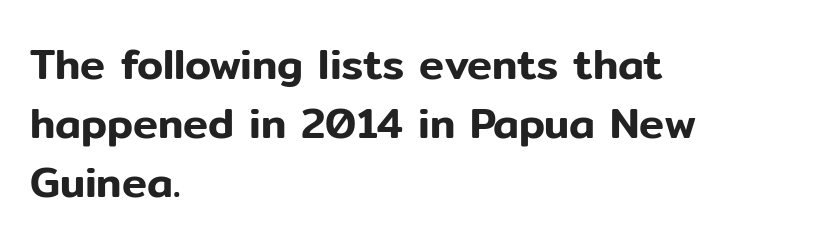
Q: Is the text italic (slanted)? A: No, it is upright.
Q: Is the typeface a serif or a sans-serif typeface? A: Sans-serif.
Q: Is the text underlined? A: No.
Q: How is the paragraph aligned? A: Left-aligned.
Q: Is the spacing between letters normal or unusually wide? A: Normal.
Q: Is the spacing between lines tight, normal or loose? A: Normal.
Q: Width (condensed, normal, or wide)? A: Normal.
Q: Stroke contrast? A: Low.
Q: x-height? A: Medium.
Q: Monospaced? A: No.
